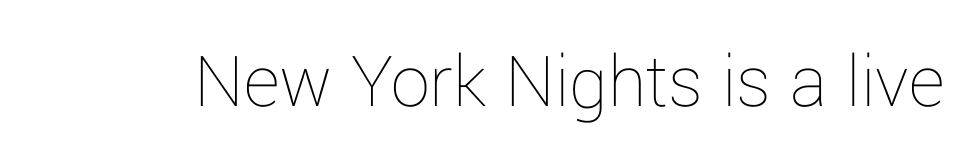
Q: Is the text bold? A: No.
Q: Is the text italic (slanted)? A: No, it is upright.
Q: Is the text underlined? A: No.
Q: Is the spacing between letters normal or unusually wide? A: Normal.
Q: Width (condensed, normal, or wide)? A: Normal.
Q: Stroke contrast? A: Low.
Q: x-height? A: Medium.
Q: Monospaced? A: No.
